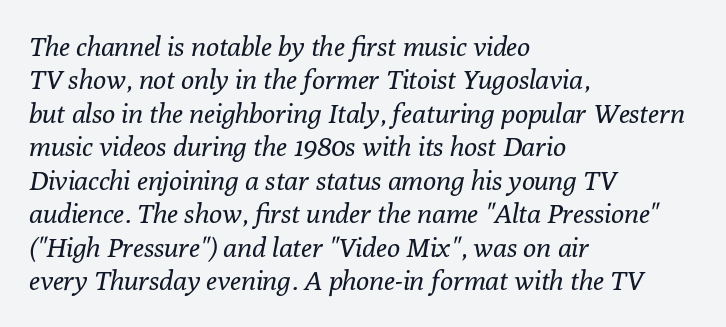
Q: Is the text bold? A: No.
Q: Is the text italic (slanted)? A: Yes, it leans right by about 10 degrees.
Q: Is the text underlined? A: No.
Q: How is the paragraph aligned? A: Left-aligned.
Q: Is the spacing between letters normal or unusually wide? A: Normal.
